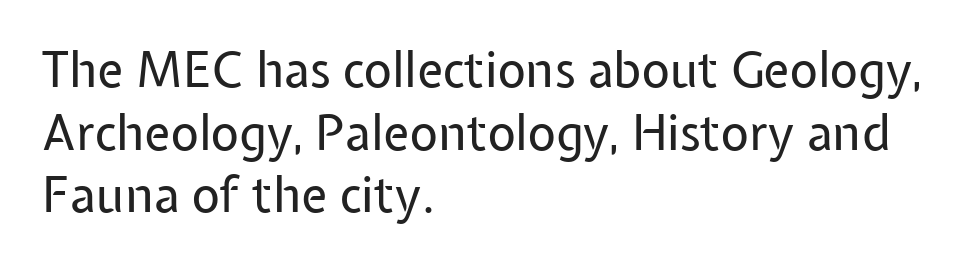
The image shows 49 px regular-weight sans-serif type, upright; set left-aligned, normal line spacing (1.28x), normal letter spacing, not underlined; low stroke contrast and a medium x-height.
